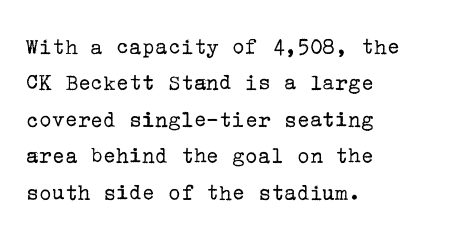
The image shows 24 px text type, upright; set left-aligned, normal line spacing (1.52x), normal letter spacing, not underlined.
